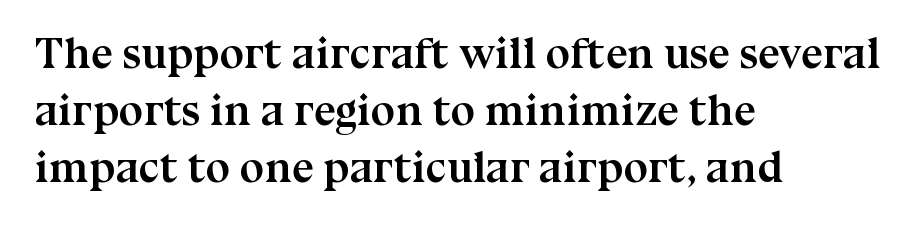
Q: Is the text bold? A: Yes.
Q: Is the text italic (slanted)? A: No, it is upright.
Q: Is the typeface a serif or a sans-serif typeface? A: Serif.
Q: Is the text underlined? A: No.
Q: How is the paragraph aligned? A: Left-aligned.
Q: Is the spacing between letters normal or unusually wide? A: Normal.
Q: Is the spacing between lines tight, normal or loose? A: Normal.
Q: Width (condensed, normal, or wide)? A: Normal.
Q: Stroke contrast? A: Medium.
Q: x-height? A: Medium.
Q: Monospaced? A: No.
